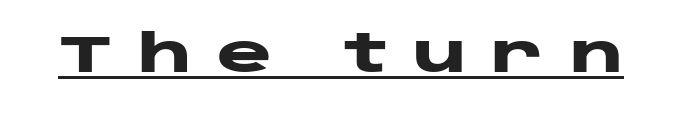
The image shows 52 px heavy, wide sans-serif type, upright; set unusually wide letter spacing (+0.48 em), underlined; low stroke contrast and a large x-height.
